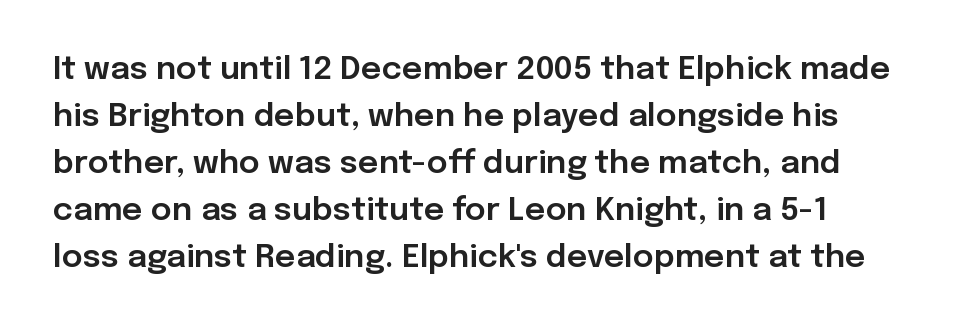
Each word holds together tightly as a unit, with standard inter-letter gaps. Nope, not italic — everything's standing straight. Lines of text with bare space underneath. A typesetter would call this leading conventional body-copy spacing. Stroke terminals: plain, sans-serif. Where is the straight margin? On the left.
